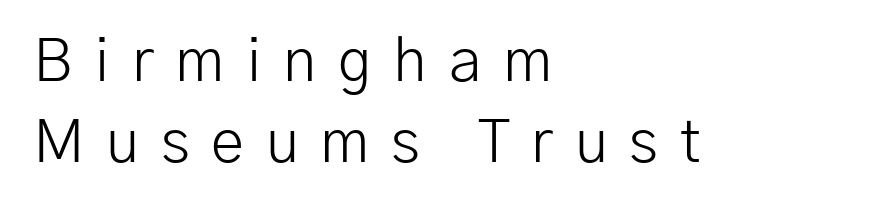
The image shows 60 px light sans-serif type, upright; set left-aligned, normal line spacing (1.35x), unusually wide letter spacing (+0.36 em), not underlined; low stroke contrast and a medium x-height.
